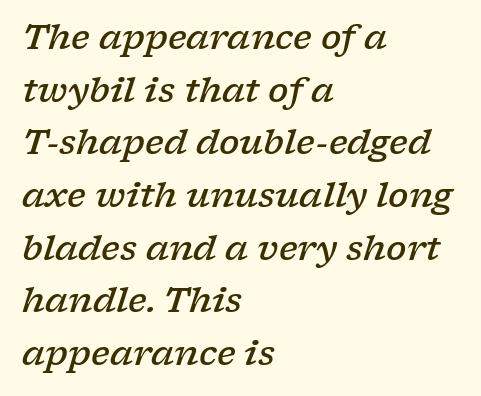
{"serif": "yes", "italic": "yes", "lean": "right", "slant_degrees": 17, "bold": "semi", "weight": "semibold", "width": "wide", "stroke_contrast": "low", "x_height": "medium", "monospaced": "no", "underline": "no", "align": "left", "line_spacing": "normal", "line_spacing_ratio": 1.55, "letter_spacing": "normal", "letter_spacing_em": 0.0, "glyph_px": 34}
